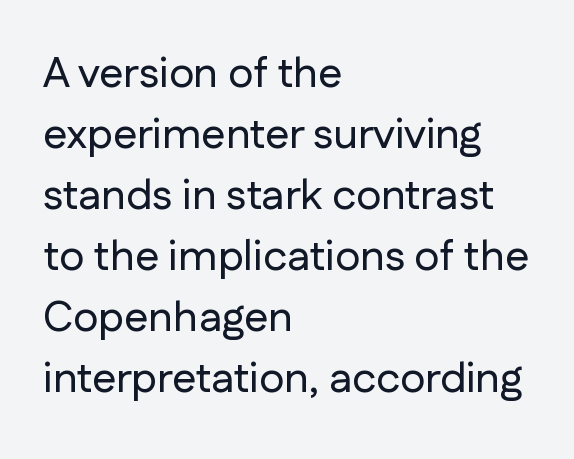
Which margin do the lines hug? The left one — the right edge is uneven. Notice how the stems are strictly vertical — no italics here. Note the varied advance widths — an 'i' is clearly narrower than an 'm'. Anything drawn beneath the words? Only blank space. Nope, no serifs anywhere on these letters.
